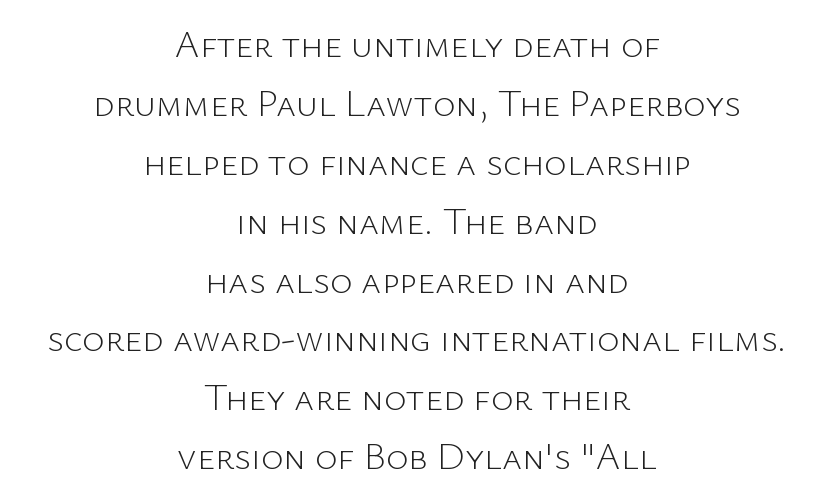
This sample uses a sans-serif face. You could not count columns in this text — the font is proportionally spaced. The compositor balanced each line on the midline. Decoration check: the copy has no underline.
